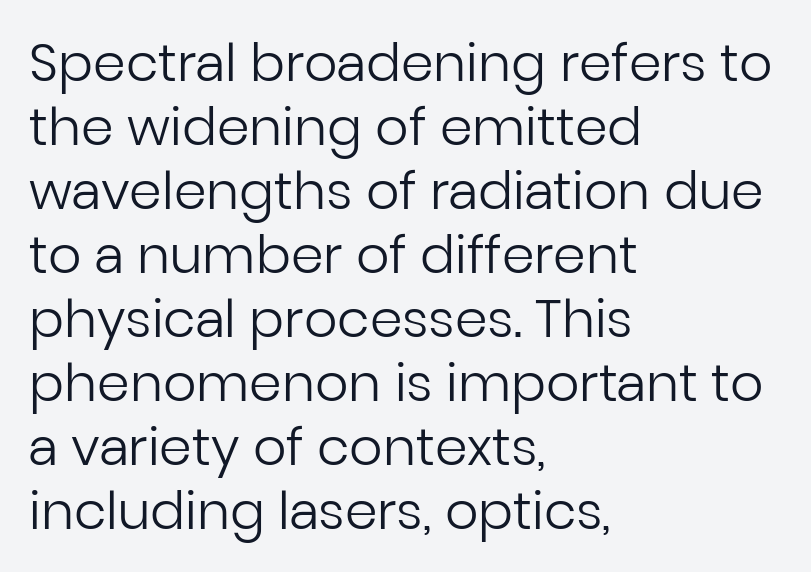
Q: Is the text bold? A: No.
Q: Is the text italic (slanted)? A: No, it is upright.
Q: Is the typeface a serif or a sans-serif typeface? A: Sans-serif.
Q: Is the text underlined? A: No.
Q: How is the paragraph aligned? A: Left-aligned.
Q: Is the spacing between letters normal or unusually wide? A: Normal.
Q: Width (condensed, normal, or wide)? A: Normal.
Q: Stroke contrast? A: Low.
Q: x-height? A: Medium.
Q: Monospaced? A: No.
